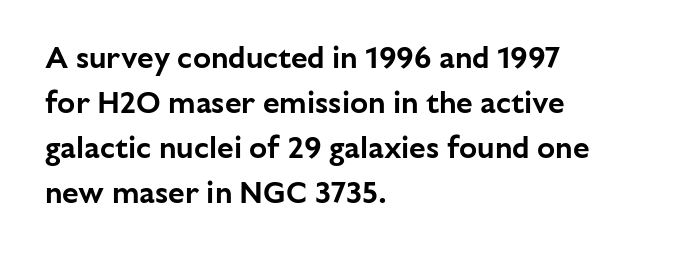
Q: Is the text italic (slanted)? A: No, it is upright.
Q: Is the typeface a serif or a sans-serif typeface? A: Sans-serif.
Q: Is the text underlined? A: No.
Q: How is the paragraph aligned? A: Left-aligned.
Q: Is the spacing between letters normal or unusually wide? A: Normal.
Q: Is the spacing between lines tight, normal or loose? A: Normal.
Q: Width (condensed, normal, or wide)? A: Normal.
Q: Stroke contrast? A: Low.
Q: x-height? A: Medium.
Q: Monospaced? A: No.
